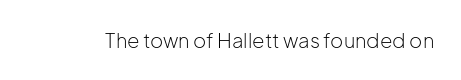
Posture: upright roman. Short note: letters normally spaced. The weight would be labelled regular, book, light, or lighter still. Lines of text with bare space underneath.
